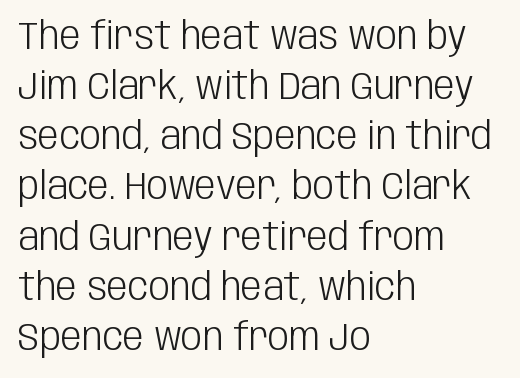
A typesetter would label this face a sans. The font sits on the lighter half of the weight spectrum, regular included. Has an underline been added? It has not. Character widths vary here, with narrow letters taking less room than wide ones. These lines sit exactly where default settings would place them.
